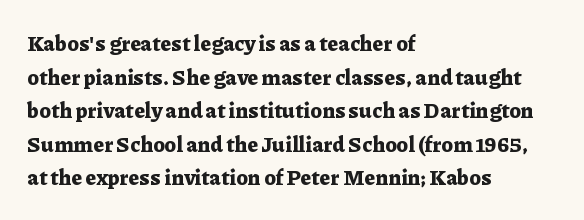
{"italic": "no", "bold": "yes", "underline": "no", "align": "left", "line_spacing": "normal", "line_spacing_ratio": 1.6, "letter_spacing": "normal", "letter_spacing_em": 0.0, "glyph_px": 21}
